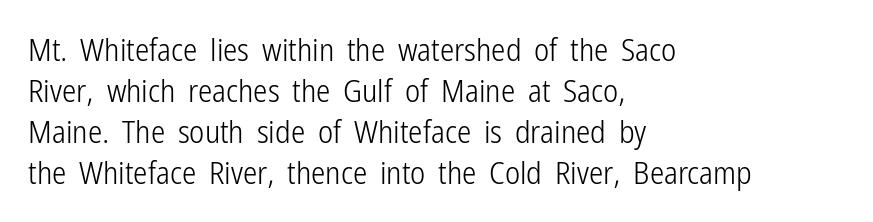
{"serif": "no", "italic": "no", "bold": "no", "weight": "light", "width": "condensed", "stroke_contrast": "low", "x_height": "medium", "monospaced": "no", "underline": "no", "align": "left", "line_spacing": "normal", "line_spacing_ratio": 1.28, "letter_spacing": "normal", "letter_spacing_em": 0.0, "glyph_px": 32}
